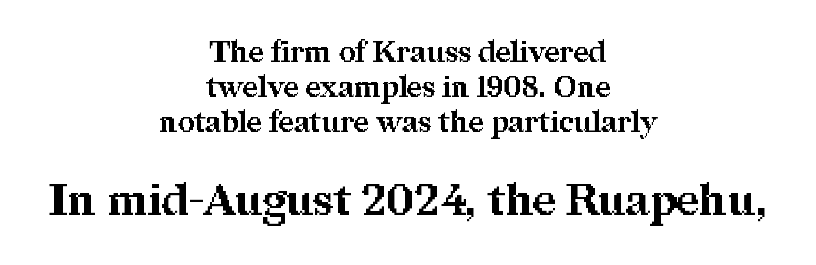
The image shows 44 px bold serif type, upright; set centered, line spacing 1.21x, normal letter spacing, not underlined; the second (bottom) block is 1.52x larger; medium stroke contrast and a medium x-height.
